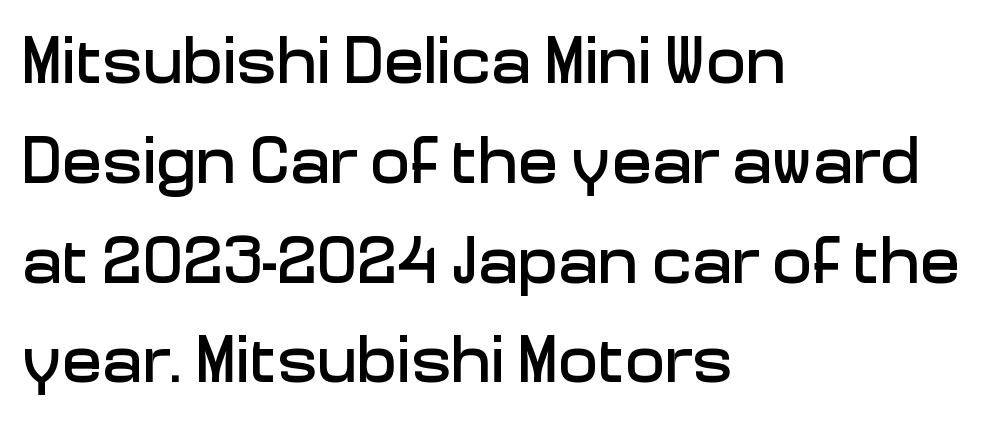
Q: Is the text italic (slanted)? A: No, it is upright.
Q: Is the typeface a serif or a sans-serif typeface? A: Sans-serif.
Q: Is the text underlined? A: No.
Q: How is the paragraph aligned? A: Left-aligned.
Q: Is the spacing between letters normal or unusually wide? A: Normal.
Q: Is the spacing between lines tight, normal or loose? A: Normal.
Q: Width (condensed, normal, or wide)? A: Normal.
Q: Stroke contrast? A: Low.
Q: x-height? A: Medium.
Q: Monospaced? A: No.
